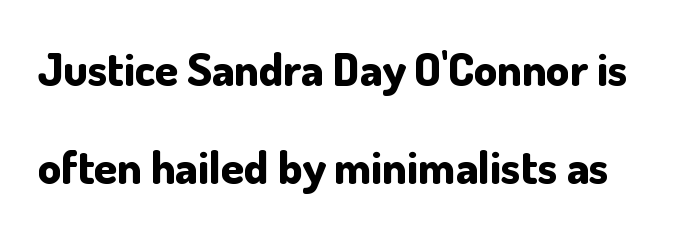
{"serif": "no", "italic": "no", "bold": "yes", "weight": "bold", "width": "normal", "stroke_contrast": "low", "x_height": "small", "monospaced": "no", "underline": "no", "line_spacing": "loose", "line_spacing_ratio": 2.13, "letter_spacing": "normal", "letter_spacing_em": 0.0, "glyph_px": 46}
